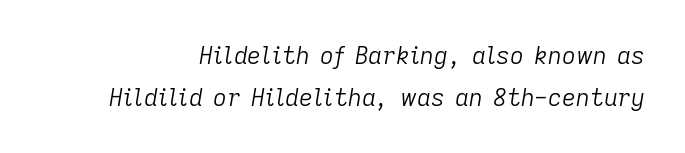
{"italic": "yes", "lean": "right", "slant_degrees": 9, "bold": "no", "underline": "no", "line_spacing_ratio": 1.74, "letter_spacing": "normal", "letter_spacing_em": 0.0, "glyph_px": 24}
